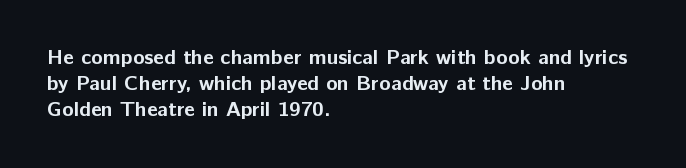
Q: Is the text bold? A: Yes.
Q: Is the text italic (slanted)? A: No, it is upright.
Q: Is the text underlined? A: No.
Q: How is the paragraph aligned? A: Left-aligned.
Q: Is the spacing between letters normal or unusually wide? A: Normal.
